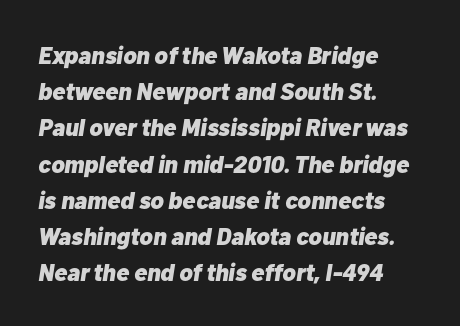
The glyphs look as if they've been sheared to an angle. The typesetter chose a ragged-right arrangement here. On the weight axis this lands at bold, roughly 700. Does extra space separate the letters? No, they use regular spacing. The strip under each line holds only bare page. In terms of leading, this rendering sits right in the middle.
